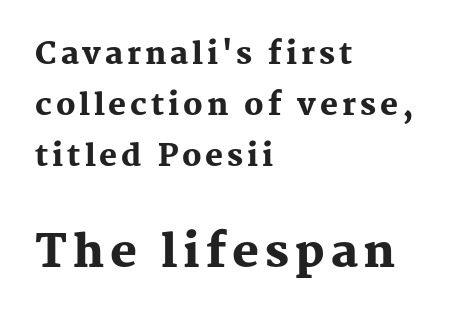
The image shows 45 px heavy serif type, upright; set left-aligned, normal line spacing (1.7x), not underlined; the second (bottom) block is 1.5x larger; medium stroke contrast and a medium x-height.
